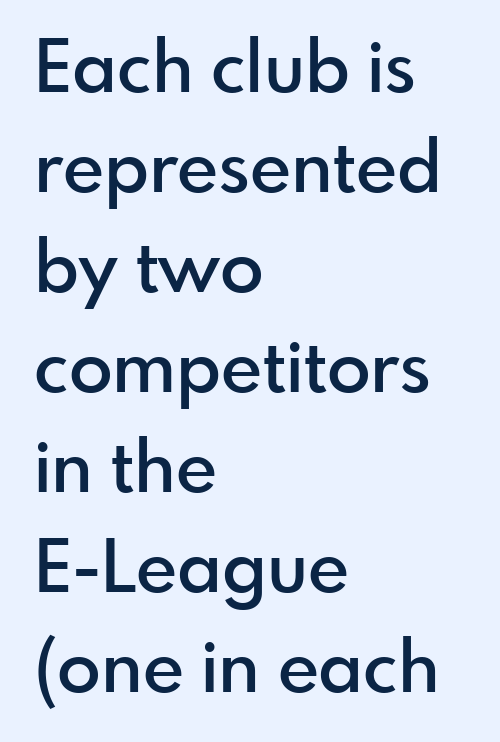
The vertical gap from one line to the next is medium. Clear beneath every line of the passage. Nope, not italic — everything's standing straight. Does the type have serifs? No, each stem ends abruptly.
